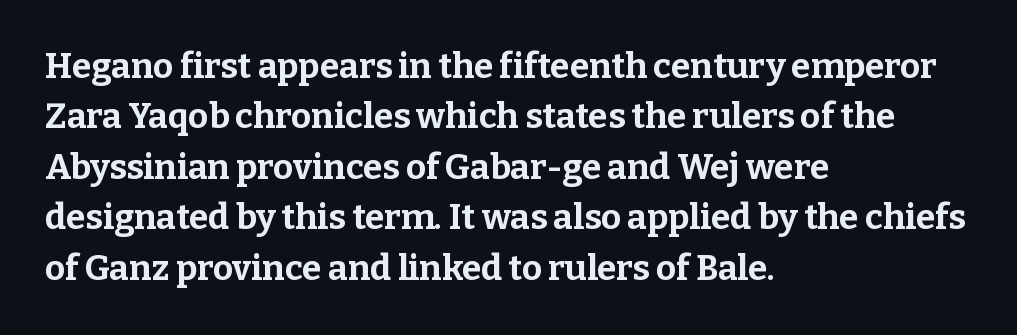
The image shows 35 px bold serif type, upright; set left-aligned, normal line spacing (1.44x), normal letter spacing, not underlined; low stroke contrast and a medium x-height.
